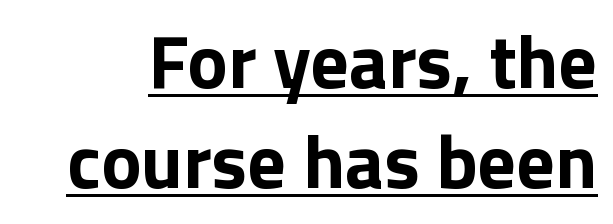
What weight is shown? A full bold with thick strokes. What stands out about the letter spacing? Nothing — it is the standard amount. If you drew a line through each stem, it would be perfectly vertical. The leading is moderate, giving the passage an even texture. The rendering uses natural spacing where letterforms have individual widths.
